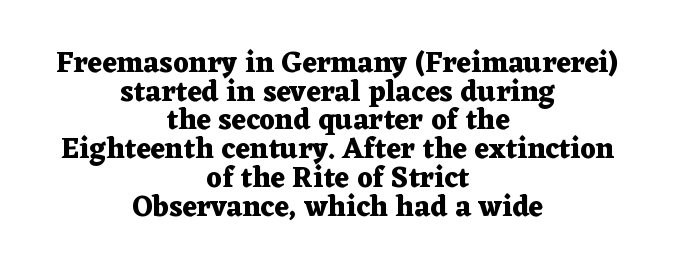
The image shows 29 px heavy, wide serif type, upright; set centered, tight line spacing (0.99x), normal letter spacing, not underlined; medium stroke contrast and a medium x-height.
